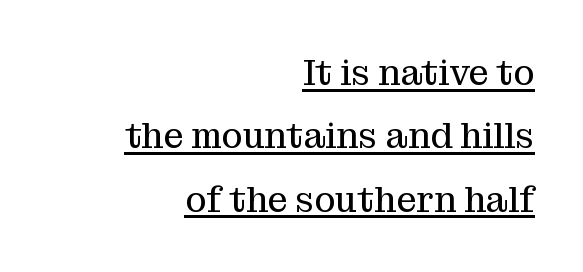
{"serif": "yes", "italic": "no", "bold": "no", "weight": "regular", "width": "normal", "stroke_contrast": "medium", "x_height": "medium", "monospaced": "no", "underline": "yes", "align": "right", "line_spacing_ratio": 1.76, "letter_spacing": "normal", "letter_spacing_em": 0.0, "glyph_px": 36}
